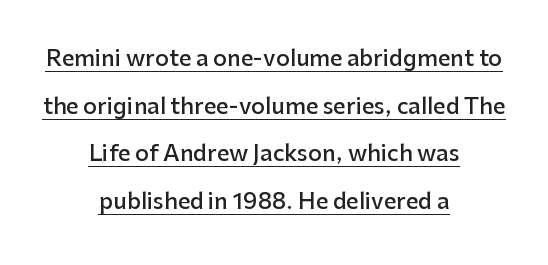
The image shows 22 px text type, upright; set centered, loose line spacing (2.17x), normal letter spacing, underlined.
